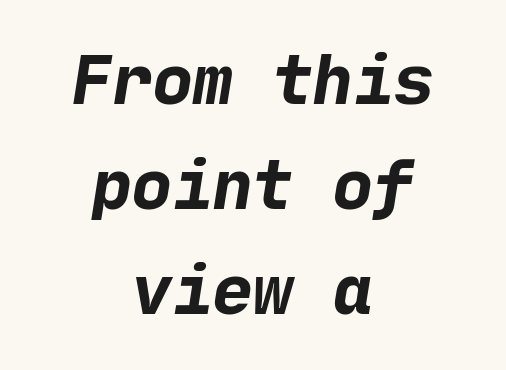
The image shows 67 px bold sans-serif type; set centered, normal line spacing (1.57x), normal letter spacing, not underlined; low stroke contrast and a medium x-height.
